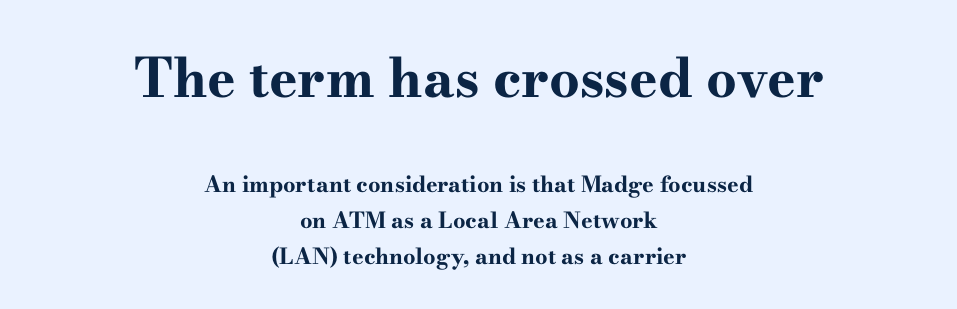
The image shows 54 px bold, wide serif type, upright; set centered, normal line spacing (1.63x), normal letter spacing, not underlined; the first (top) block is 2.45x larger; high stroke contrast and a small x-height.
